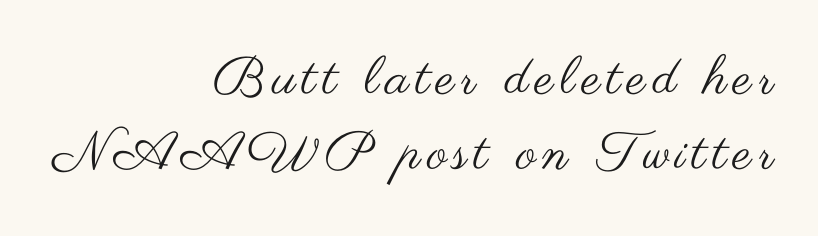
The image shows 53 px regular-weight, wide sans-serif type; set right-aligned, normal line spacing (1.41x), not underlined; medium stroke contrast and a small x-height.
